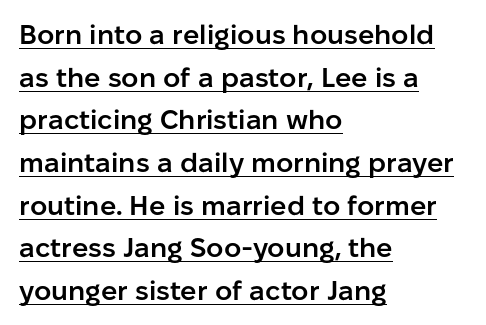
Q: Is the text bold? A: Semi-bold.
Q: Is the text italic (slanted)? A: No, it is upright.
Q: Is the text underlined? A: Yes.
Q: How is the paragraph aligned? A: Left-aligned.
Q: Is the spacing between letters normal or unusually wide? A: Normal.
Q: Is the spacing between lines tight, normal or loose? A: Normal.
